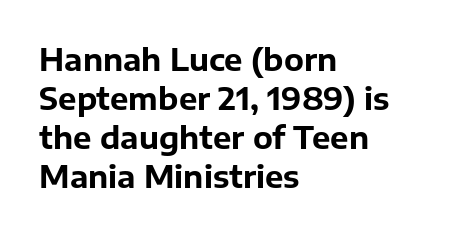
The image shows 31 px bold sans-serif type, upright; set left-aligned, normal line spacing (1.26x), normal letter spacing, not underlined; low stroke contrast and a medium x-height.
